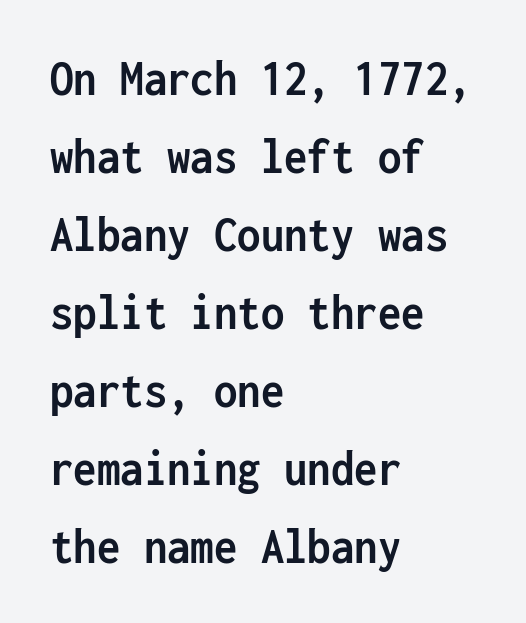
Does the leading feel generous? No, just average. The face used here has the dense, thick strokes of a bold. Bare-footed words on every line. This sample uses plain, unmodified letter spacing. The designer went with a sans here, leaving each stem footless. Here the designer chose a console-style face with uniform glyph widths.
